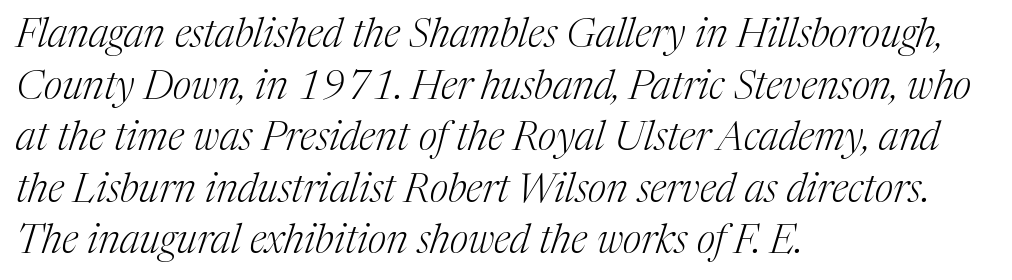
The image shows 40 px light serif type, italic (leaning right); set left-aligned, normal line spacing (1.29x), normal letter spacing, not underlined; medium stroke contrast and a medium x-height.
